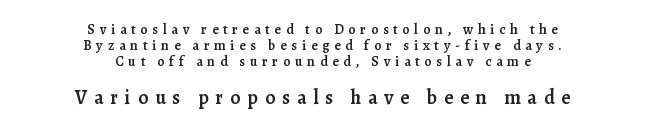
The image shows 20 px text type, upright; set centered, tight line spacing (1.14x), unusually wide letter spacing (+0.34 em), not underlined; the second (bottom) block is 1.43x larger.
